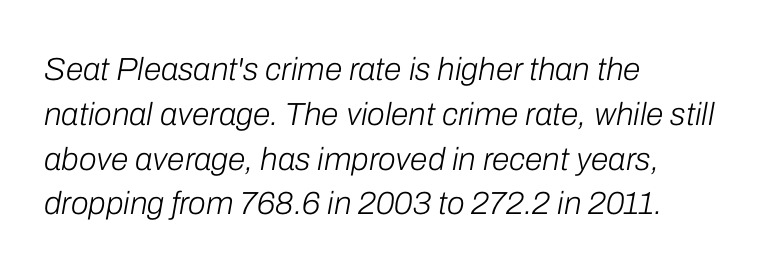
What stands out about the letter spacing? Nothing — it is the standard amount. The passage shown is typed in a proportional face where columns would drift. The words here are not underlined. The face looks like a standard text weight, possibly lighter. Casual observation: everything's shoved over to the left. The text carries the slant typical of an italic or oblique font.
